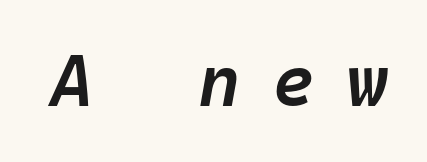
{"italic": "yes", "lean": "right", "slant_degrees": 10, "bold": "semi", "weight": "semibold", "width": "normal", "stroke_contrast": "low", "x_height": "medium", "monospaced": "yes", "underline": "no", "letter_spacing": "wide", "letter_spacing_em": 0.43, "glyph_px": 73}
